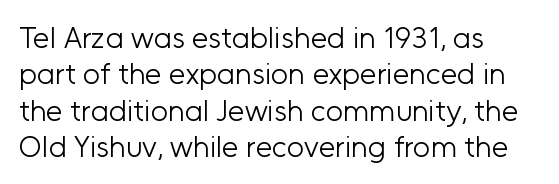
The font family rendered here belongs to the sans-serif group. Rule under the text: the space is simply empty. Think of a printed novel: that variable character pitch is what you see here. Is the block centered? No — it sits flush against the left margin. Compared with typical body copy, the letter spacing here is the same.
